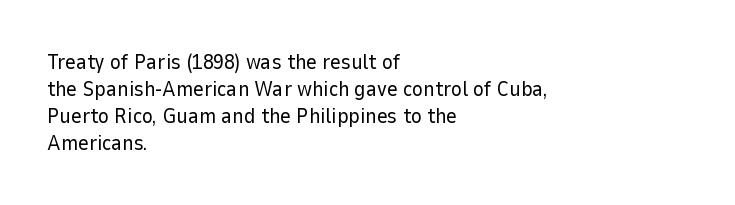
The image shows 21 px text type, upright; set left-aligned, normal line spacing (1.28x), normal letter spacing, not underlined.
